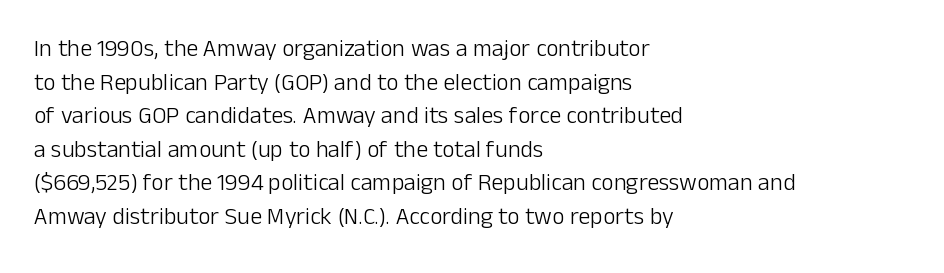
Does the copy run flush right? No — it runs flush left. Does extra space separate the letters? No, they use regular spacing. The letters look calm and open, with moderate or lighter stems. Beneath every word, the page is bare. Normally led — the rows are evenly, conventionally spaced.
